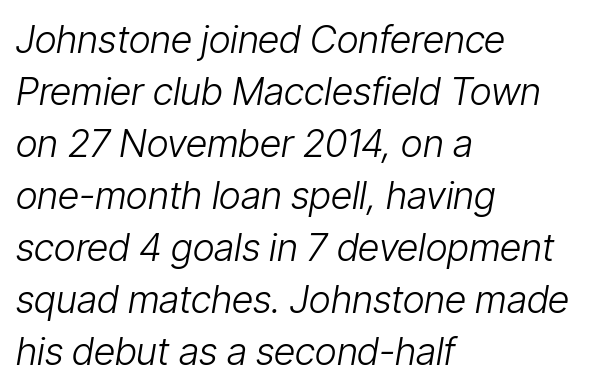
The image shows 38 px light, condensed type, italic (leaning right); set left-aligned, normal line spacing (1.37x), normal letter spacing, not underlined; low stroke contrast and a medium x-height.
